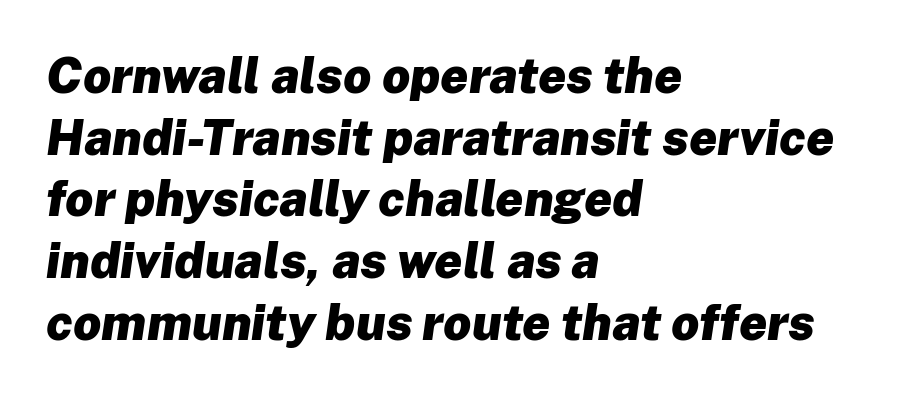
The passage shown is typed in a proportional face where columns would drift. Typesetter's note: full bold, strokes at maximum text heaviness. The rendering keeps characters at their native spacing. The strip under each line holds only bare page.
